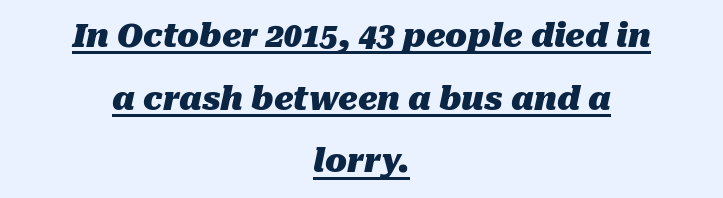
The image shows 32 px heavy type, italic (leaning right); set centered, loose line spacing (1.96x), normal letter spacing, underlined; medium stroke contrast and a medium x-height.
